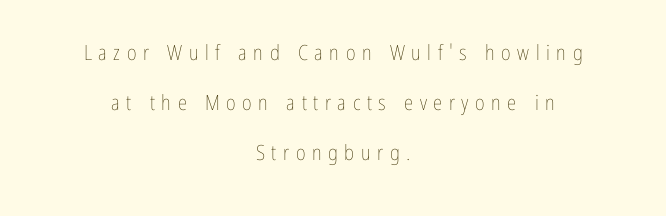
The image shows 21 px text type, upright; set centered, loose line spacing (2.39x), unusually wide letter spacing (+0.31 em), not underlined.
